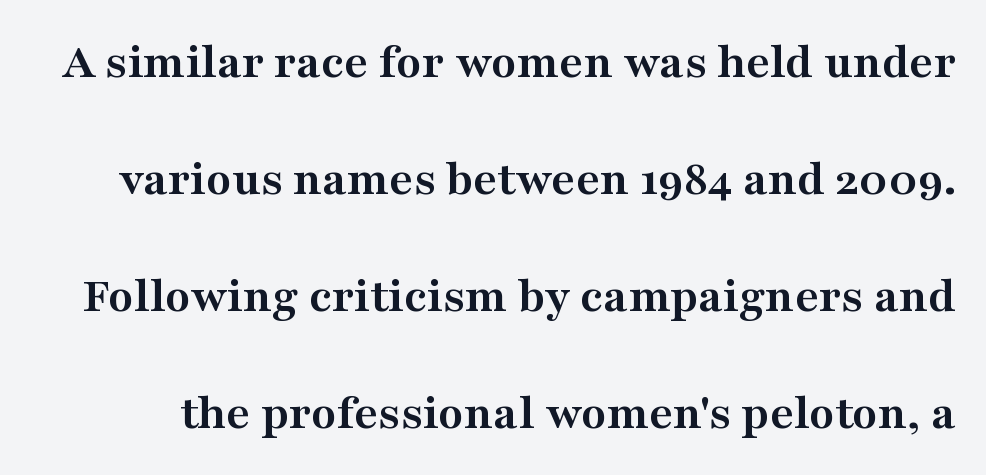
The passage shown is typed in a proportional face where columns would drift. How would I describe the line gaps? Wide and relaxed. I'd describe the lettering as bold — thick and assertive. Posture: straight, roman, zero tilt.
